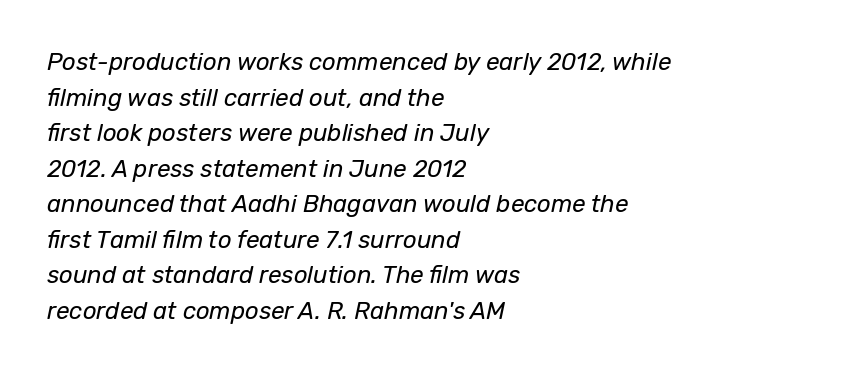
{"italic": "yes", "lean": "right", "slant_degrees": 12, "bold": "no", "underline": "no", "align": "left", "line_spacing": "normal", "line_spacing_ratio": 1.48, "letter_spacing": "normal", "letter_spacing_em": 0.0, "glyph_px": 24}
